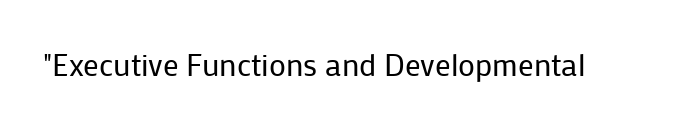
The image shows 31 px regular-weight sans-serif type, upright; set normal letter spacing, not underlined; low stroke contrast and a medium x-height.
